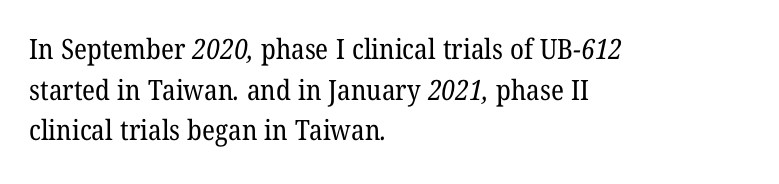
Q: Is the text bold? A: No.
Q: Is the typeface a serif or a sans-serif typeface? A: Serif.
Q: Is the text underlined? A: No.
Q: How is the paragraph aligned? A: Left-aligned.
Q: Is the spacing between letters normal or unusually wide? A: Normal.
Q: Is the spacing between lines tight, normal or loose? A: Normal.
Q: Width (condensed, normal, or wide)? A: Normal.
Q: Stroke contrast? A: Low.
Q: x-height? A: Medium.
Q: Monospaced? A: No.
